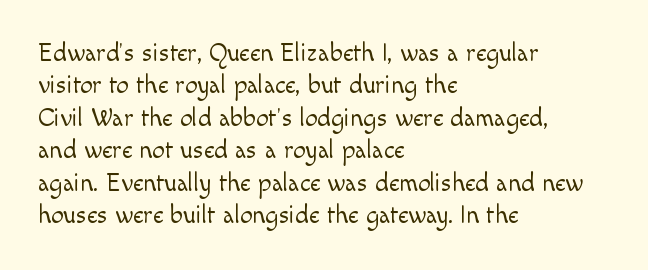
Q: Is the text bold? A: No.
Q: Is the text italic (slanted)? A: No, it is upright.
Q: Is the text underlined? A: No.
Q: How is the paragraph aligned? A: Left-aligned.
Q: Is the spacing between letters normal or unusually wide? A: Normal.
Q: Is the spacing between lines tight, normal or loose? A: Normal.
